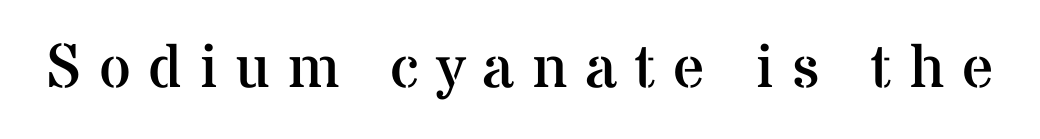
Q: Is the text bold? A: No.
Q: Is the text italic (slanted)? A: No, it is upright.
Q: Is the typeface a serif or a sans-serif typeface? A: Serif.
Q: Is the text underlined? A: No.
Q: Is the spacing between letters normal or unusually wide? A: Unusually wide.
Q: Width (condensed, normal, or wide)? A: Normal.
Q: Stroke contrast? A: Medium.
Q: x-height? A: Medium.
Q: Monospaced? A: No.
